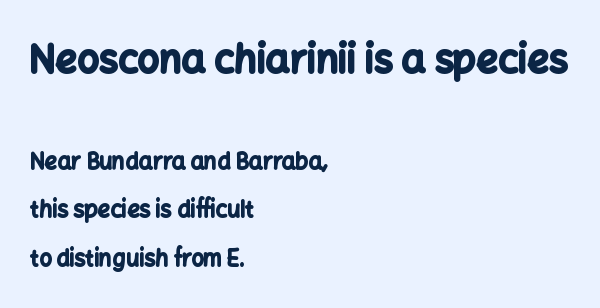
What weight is shown? A full bold with thick strokes. The space directly below the letters is spotless. Notice the wide empty band between every row — that's loose leading. Short and long lines alike share a common starting point at left. Stroke terminals: plain, sans-serif. Between one letter and the next there's only the usual sliver of space.
